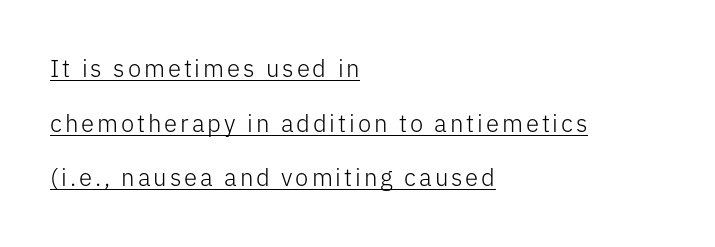
The image shows 24 px text type, upright; set left-aligned, loose line spacing (2.28x), underlined.
